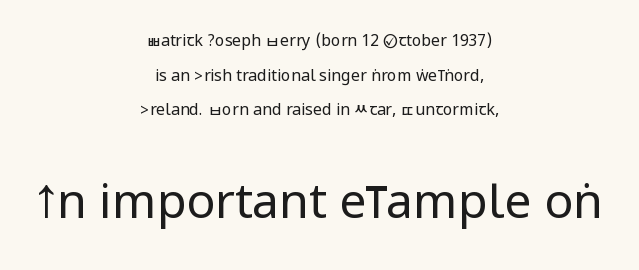
{"serif": "no", "italic": "no", "bold": "no", "weight": "regular", "width": "condensed", "stroke_contrast": "low", "underline": "no", "align": "center", "line_spacing": "loose", "line_spacing_ratio": 2.16, "letter_spacing": "normal", "letter_spacing_em": 0.0, "larger_block": "second", "size_ratio": 3.0, "glyph_px": 48}
